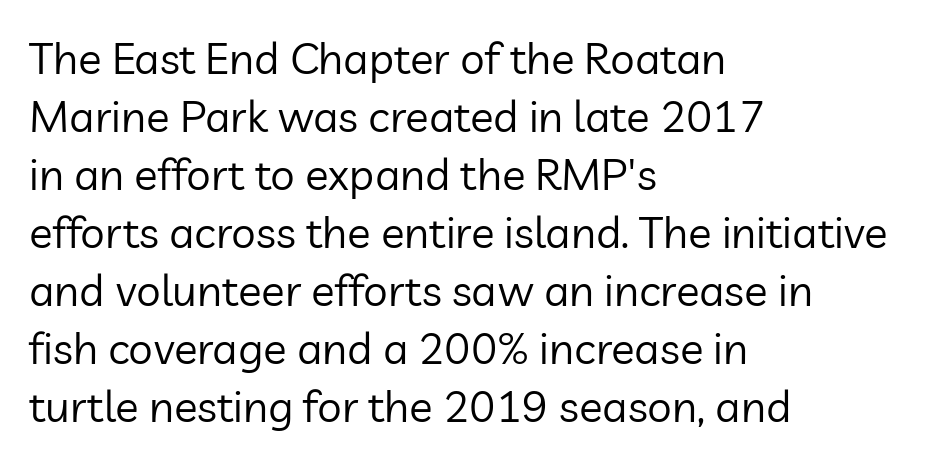
Q: Is the text bold? A: No.
Q: Is the text italic (slanted)? A: No, it is upright.
Q: Is the typeface a serif or a sans-serif typeface? A: Sans-serif.
Q: Is the text underlined? A: No.
Q: How is the paragraph aligned? A: Left-aligned.
Q: Is the spacing between letters normal or unusually wide? A: Normal.
Q: Is the spacing between lines tight, normal or loose? A: Normal.
Q: Width (condensed, normal, or wide)? A: Normal.
Q: Stroke contrast? A: Low.
Q: x-height? A: Medium.
Q: Monospaced? A: No.
